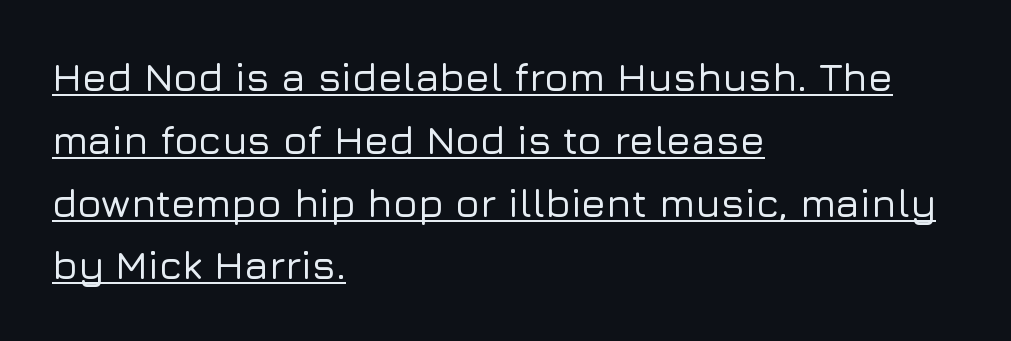
{"serif": "no", "italic": "no", "width": "normal", "stroke_contrast": "low", "x_height": "medium", "monospaced": "no", "underline": "yes", "align": "left", "line_spacing": "normal", "line_spacing_ratio": 1.57, "letter_spacing": "normal", "letter_spacing_em": 0.0, "glyph_px": 40}
